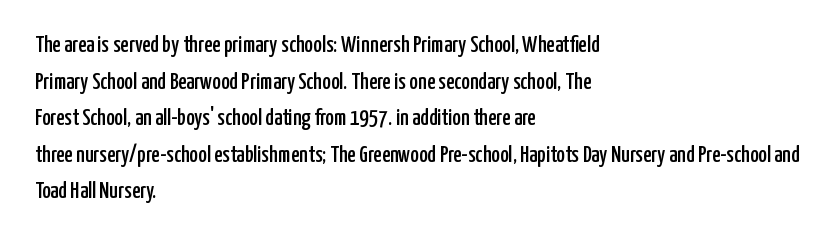
Q: Is the text italic (slanted)? A: No, it is upright.
Q: Is the text underlined? A: No.
Q: How is the paragraph aligned? A: Left-aligned.
Q: Is the spacing between letters normal or unusually wide? A: Normal.
Q: Is the spacing between lines tight, normal or loose? A: Normal.
